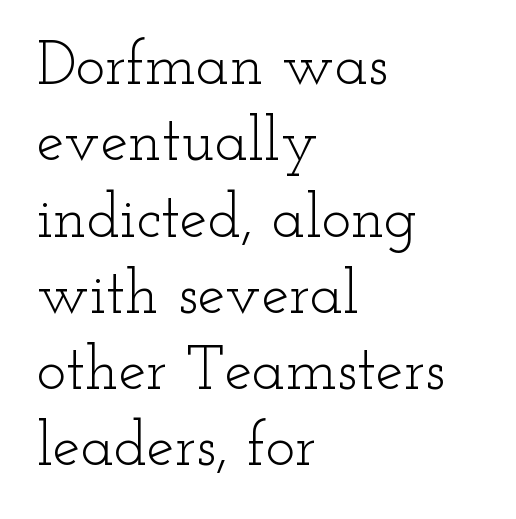
The image shows 62 px light, wide serif type, upright; set left-aligned, line spacing 1.23x, normal letter spacing, not underlined; low stroke contrast and a small x-height.
